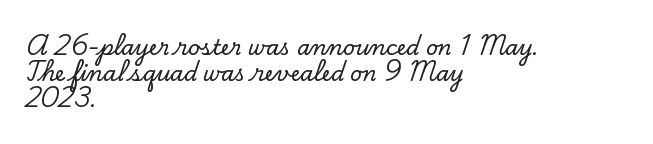
The image shows 21 px text type; set left-aligned, line spacing 1.24x, normal letter spacing, not underlined.
